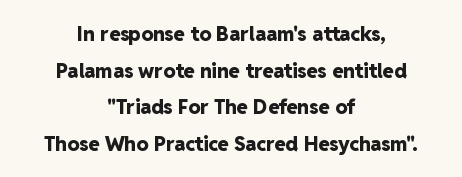
{"italic": "no", "bold": "yes", "underline": "no", "align": "center", "line_spacing_ratio": 1.83, "letter_spacing": "normal", "letter_spacing_em": 0.0, "glyph_px": 20}
